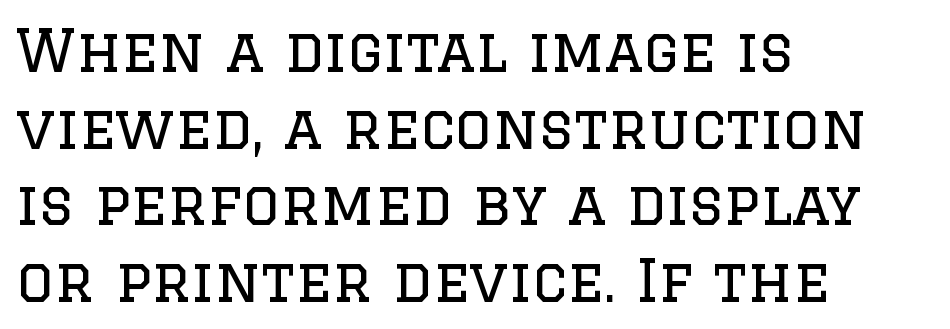
{"serif": "yes", "italic": "no", "bold": "no", "weight": "regular", "width": "normal", "stroke_contrast": "low", "x_height": "large", "monospaced": "no", "underline": "no", "align": "left", "line_spacing": "normal", "line_spacing_ratio": 1.32, "letter_spacing": "normal", "letter_spacing_em": 0.0, "glyph_px": 58}
